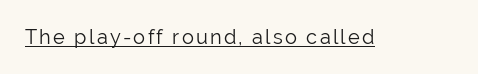
{"italic": "no", "bold": "no", "underline": "yes", "glyph_px": 20}
